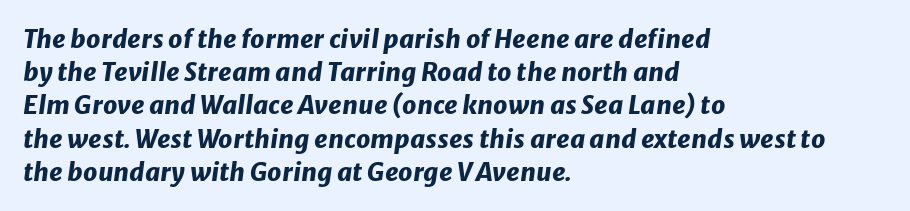
{"italic": "yes", "lean": "right", "slant_degrees": 8, "bold": "yes", "underline": "no", "align": "left", "line_spacing": "normal", "line_spacing_ratio": 1.33, "letter_spacing": "normal", "letter_spacing_em": 0.0, "glyph_px": 25}
